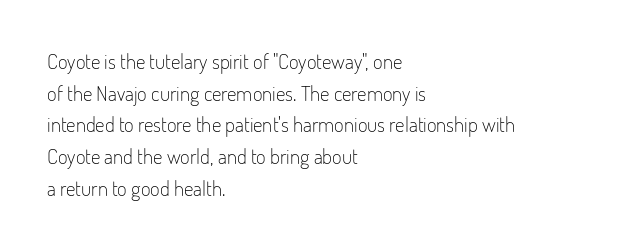
The image shows 21 px text type, upright; set left-aligned, normal line spacing (1.51x), normal letter spacing, not underlined.
